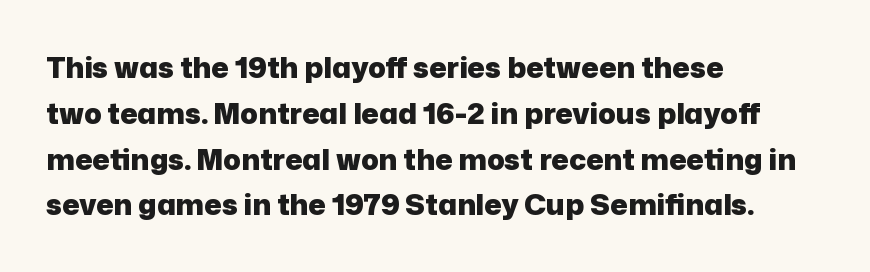
{"serif": "no", "italic": "no", "bold": "yes", "weight": "heavy", "width": "normal", "stroke_contrast": "low", "x_height": "medium", "monospaced": "no", "underline": "no", "align": "left", "line_spacing": "normal", "line_spacing_ratio": 1.58, "letter_spacing": "normal", "letter_spacing_em": 0.0, "glyph_px": 29}
